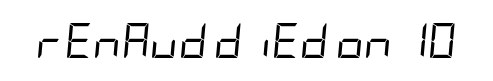
This is oblique type, the kind used for emphasis or titles. Tracking value appears to be zero — textbook default spacing. Quick note: underline off. No extra ink here — the face is not bold.
